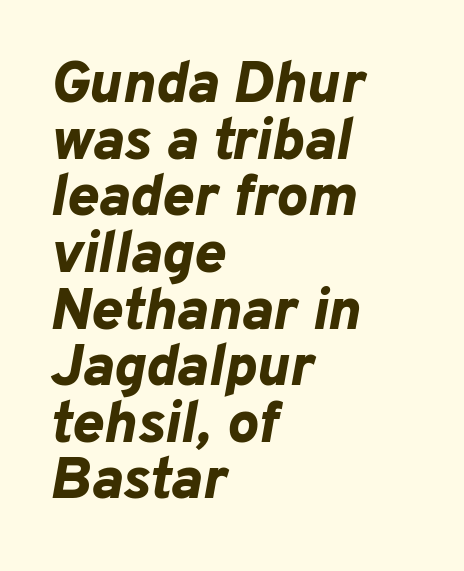
The type is set solid horizontally, with unmodified tracking. The string is rendered with underlining switched off. Style check: oblique. One-word summary of the alignment: left. Think of a printed novel: that variable character pitch is what you see here. The letters are bold, with thick, heavy strokes.
